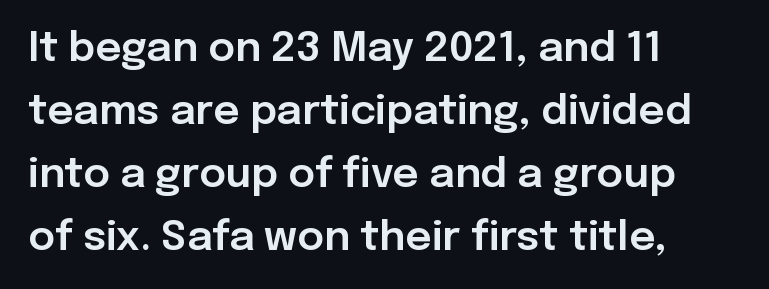
{"serif": "no", "italic": "no", "width": "normal", "stroke_contrast": "low", "x_height": "medium", "monospaced": "no", "underline": "no", "align": "left", "line_spacing": "normal", "line_spacing_ratio": 1.54, "letter_spacing": "normal", "letter_spacing_em": 0.0, "glyph_px": 41}
